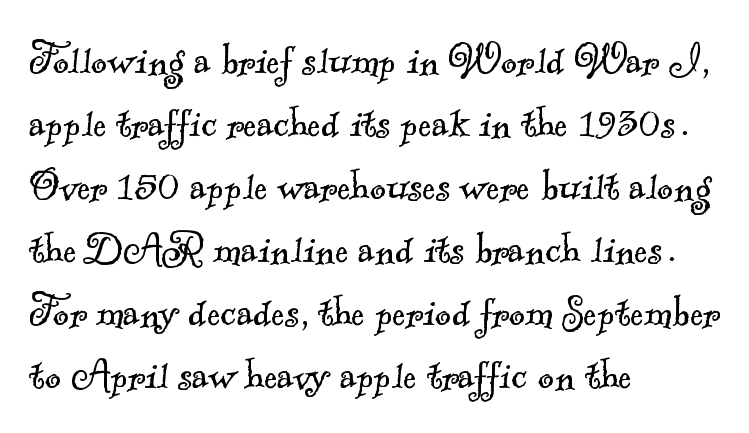
{"serif": "yes", "bold": "no", "weight": "light", "width": "normal", "x_height": "small", "monospaced": "no", "underline": "no", "align": "left", "line_spacing": "normal", "line_spacing_ratio": 1.26, "letter_spacing": "normal", "letter_spacing_em": 0.0, "glyph_px": 50}
